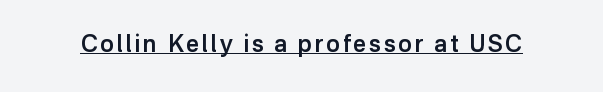
{"italic": "no", "bold": "semi", "underline": "yes", "glyph_px": 23}
